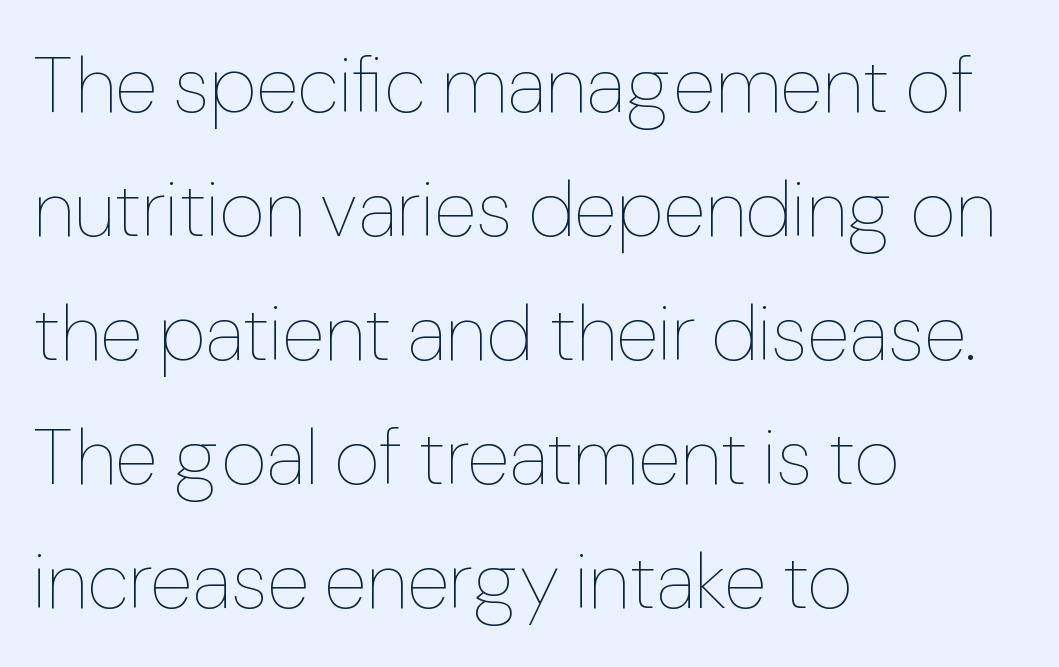
{"italic": "no", "bold": "no", "weight": "thin", "width": "normal", "stroke_contrast": "low", "x_height": "medium", "monospaced": "no", "underline": "no", "align": "left", "line_spacing": "normal", "line_spacing_ratio": 1.57, "letter_spacing": "normal", "letter_spacing_em": 0.0, "glyph_px": 79}
